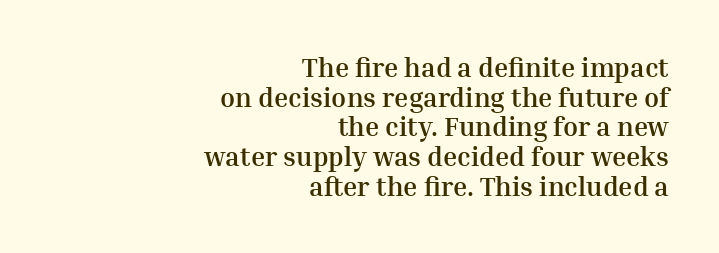
{"italic": "no", "bold": "yes", "underline": "no", "align": "right", "line_spacing": "tight", "line_spacing_ratio": 1.1, "letter_spacing": "normal", "letter_spacing_em": 0.0, "glyph_px": 27}
